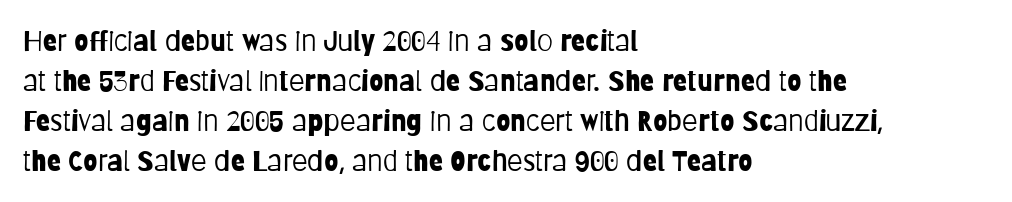
Q: Is the text bold? A: No.
Q: Is the text italic (slanted)? A: No, it is upright.
Q: Is the typeface a serif or a sans-serif typeface? A: Sans-serif.
Q: Is the text underlined? A: No.
Q: How is the paragraph aligned? A: Left-aligned.
Q: Is the spacing between letters normal or unusually wide? A: Normal.
Q: Is the spacing between lines tight, normal or loose? A: Normal.
Q: Width (condensed, normal, or wide)? A: Condensed.
Q: Stroke contrast? A: Low.
Q: x-height? A: Large.
Q: Monospaced? A: No.
